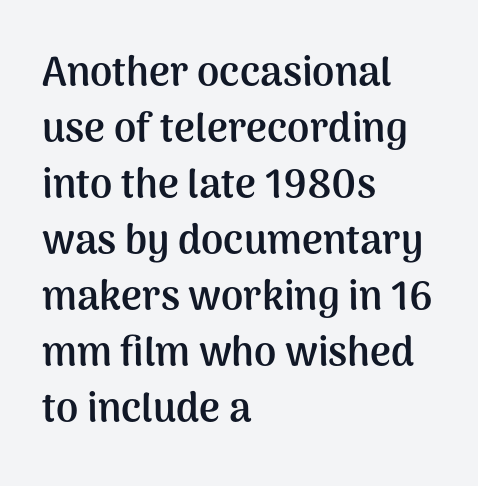
Every character sits straight up, as roman type does. You'd pick this weight for a headline — it's a proper bold. The string is rendered with underlining switched off. These lines sit exactly where default settings would place them. Examine the stroke ends and you'll find no serifs. In terms of letterspacing, this is plain default setting.
